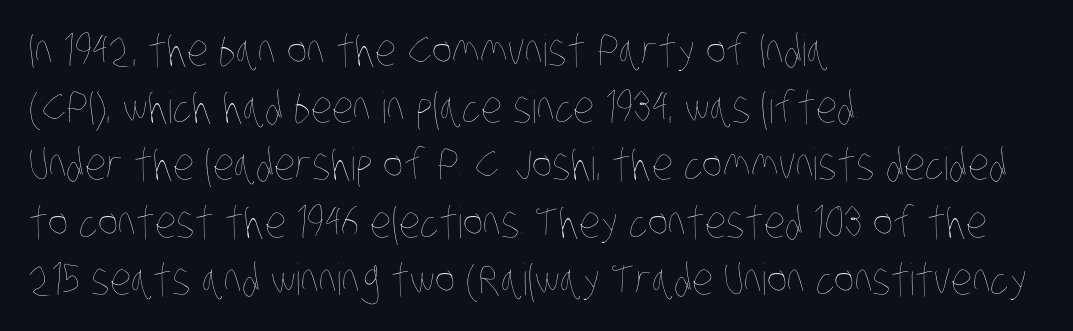
Q: Is the text bold? A: No.
Q: Is the text underlined? A: No.
Q: How is the paragraph aligned? A: Left-aligned.
Q: Is the spacing between letters normal or unusually wide? A: Normal.
Q: Is the spacing between lines tight, normal or loose? A: Normal.
Q: Width (condensed, normal, or wide)? A: Condensed.
Q: Stroke contrast? A: Low.
Q: x-height? A: Large.
Q: Monospaced? A: No.
